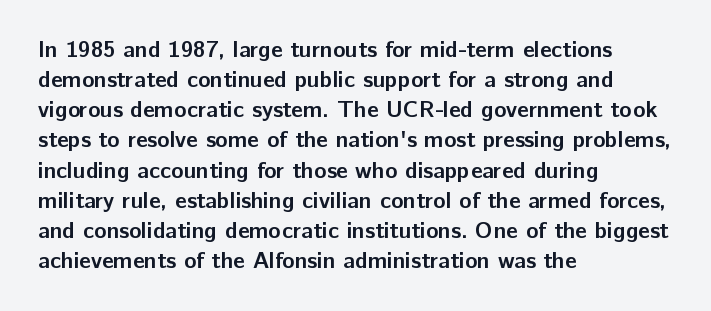
Q: Is the text bold? A: Yes.
Q: Is the text italic (slanted)? A: No, it is upright.
Q: Is the text underlined? A: No.
Q: How is the paragraph aligned? A: Left-aligned.
Q: Is the spacing between letters normal or unusually wide? A: Normal.
Q: Is the spacing between lines tight, normal or loose? A: Normal.
